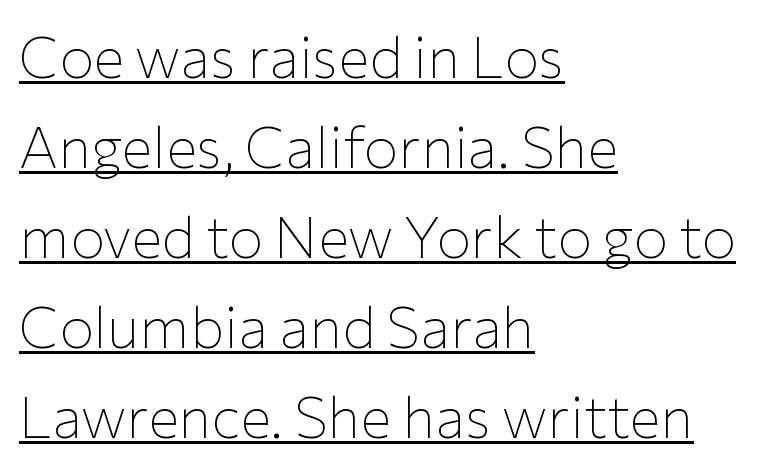
Q: Is the text bold? A: No.
Q: Is the text italic (slanted)? A: No, it is upright.
Q: Is the typeface a serif or a sans-serif typeface? A: Sans-serif.
Q: Is the text underlined? A: Yes.
Q: How is the paragraph aligned? A: Left-aligned.
Q: Is the spacing between letters normal or unusually wide? A: Normal.
Q: Is the spacing between lines tight, normal or loose? A: Normal.
Q: Width (condensed, normal, or wide)? A: Normal.
Q: Stroke contrast? A: Low.
Q: x-height? A: Medium.
Q: Monospaced? A: No.
